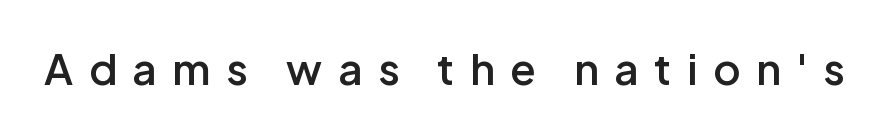
Q: Is the text bold? A: Semi-bold.
Q: Is the text italic (slanted)? A: No, it is upright.
Q: Is the typeface a serif or a sans-serif typeface? A: Sans-serif.
Q: Is the text underlined? A: No.
Q: Is the spacing between letters normal or unusually wide? A: Unusually wide.
Q: Width (condensed, normal, or wide)? A: Normal.
Q: Stroke contrast? A: Low.
Q: x-height? A: Medium.
Q: Monospaced? A: No.
